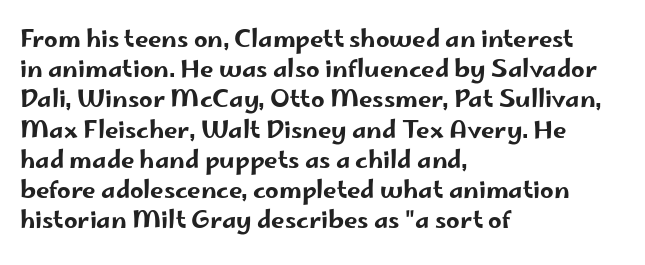
Q: Is the text italic (slanted)? A: No, it is upright.
Q: Is the text underlined? A: No.
Q: How is the paragraph aligned? A: Left-aligned.
Q: Is the spacing between letters normal or unusually wide? A: Normal.
Q: Is the spacing between lines tight, normal or loose? A: Normal.
